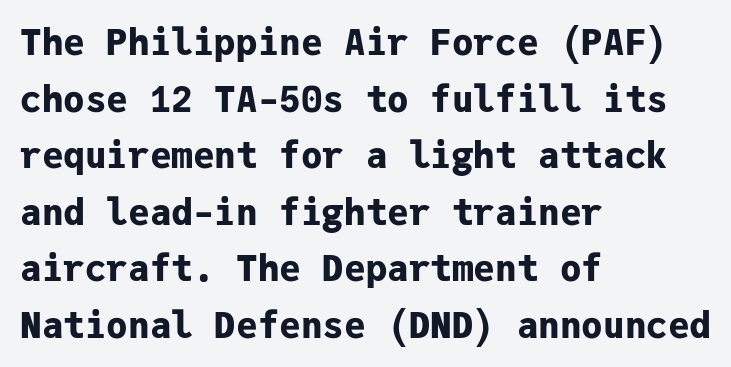
Q: Is the text bold? A: Yes.
Q: Is the text italic (slanted)? A: No, it is upright.
Q: Is the typeface a serif or a sans-serif typeface? A: Sans-serif.
Q: Is the text underlined? A: No.
Q: How is the paragraph aligned? A: Left-aligned.
Q: Is the spacing between letters normal or unusually wide? A: Normal.
Q: Is the spacing between lines tight, normal or loose? A: Normal.
Q: Width (condensed, normal, or wide)? A: Normal.
Q: Stroke contrast? A: Low.
Q: x-height? A: Medium.
Q: Monospaced? A: Yes.
